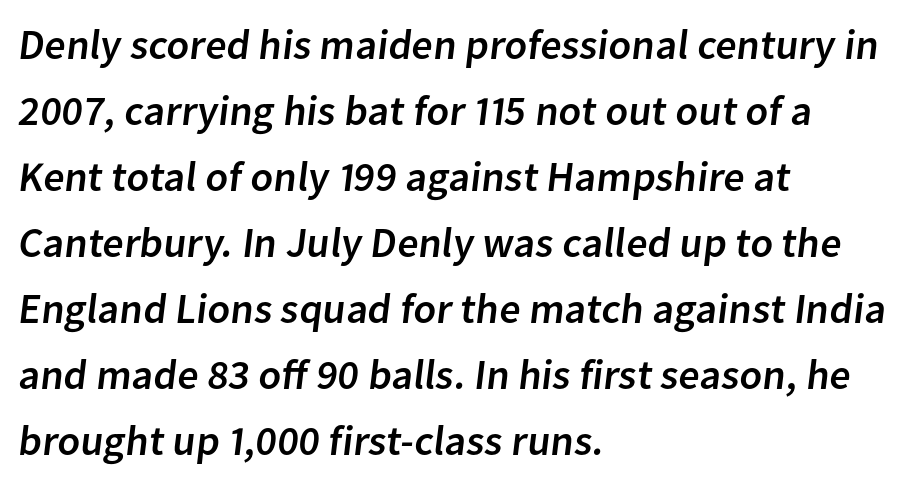
The image shows 42 px sans-serif type; set left-aligned, normal line spacing (1.57x), normal letter spacing, not underlined; low stroke contrast and a medium x-height.
